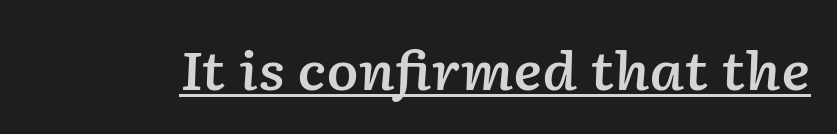
Every letter is mildly thick-stroked: semibold rather than bold. Default kerning and tracking; the words read as compact shapes. Each line of the rendering has a horizontal stroke beneath the glyphs. Tall strokes in this sample are angled rather than plumb.
